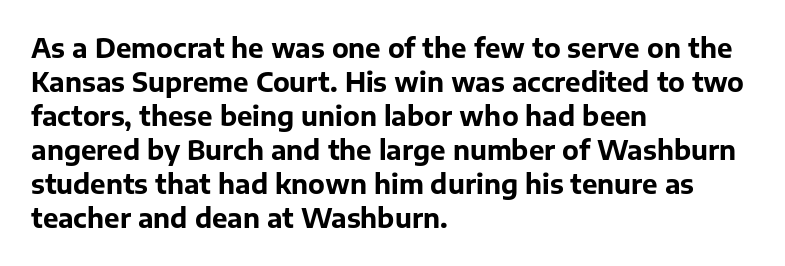
Typeset ragged right — the left edge is the straight one. Words float on clear page, feet unadorned. Vertically, the passage feels balanced, rows spaced as you'd expect. This sample uses plain, unmodified letter spacing. Summary of weight: heavy, a full bold. Characters remain perfectly vertical along every line.
